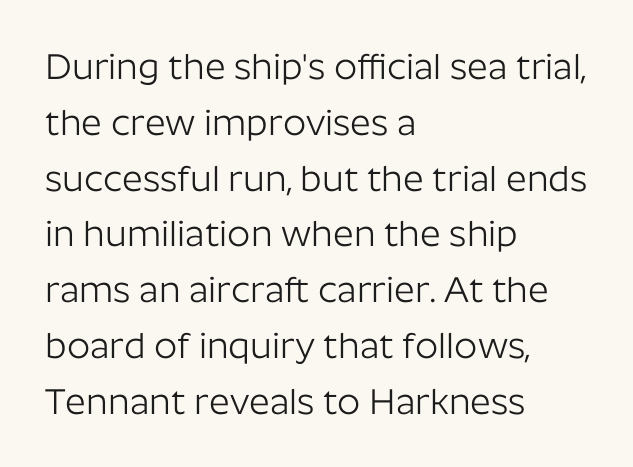
The image shows 36 px light sans-serif type, upright; set left-aligned, normal line spacing (1.55x), normal letter spacing, not underlined; low stroke contrast and a medium x-height.
